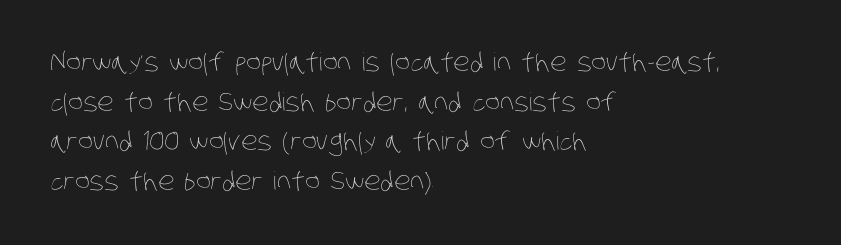
Q: Is the text bold? A: No.
Q: Is the text underlined? A: No.
Q: How is the paragraph aligned? A: Left-aligned.
Q: Is the spacing between letters normal or unusually wide? A: Normal.
Q: Is the spacing between lines tight, normal or loose? A: Normal.
